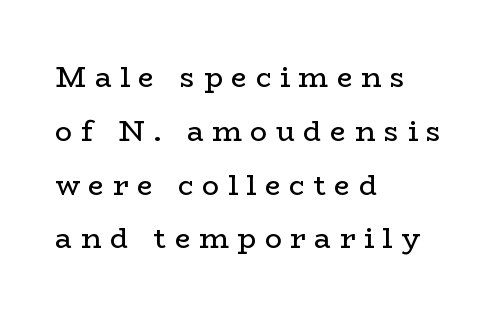
If you measured baseline to baseline, you'd find a long distance. The words here are not underlined. These lines have a slow, spaced-out rhythm from letter to letter. The compositor pushed each line to the left boundary. Think of a printed novel: that variable character pitch is what you see here.
